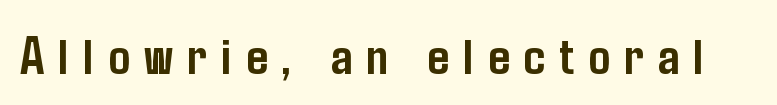
The image shows 54 px semibold, condensed sans-serif type, upright; set unusually wide letter spacing (+0.26 em), not underlined; low stroke contrast and a medium x-height.
